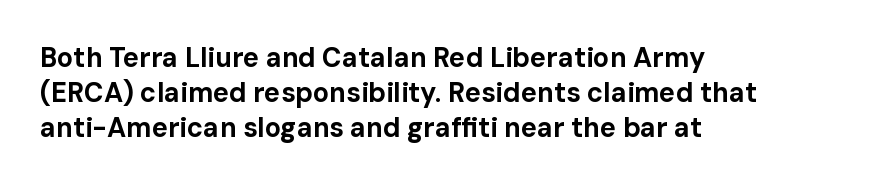
Q: Is the text bold? A: Yes.
Q: Is the text italic (slanted)? A: No, it is upright.
Q: Is the text underlined? A: No.
Q: How is the paragraph aligned? A: Left-aligned.
Q: Is the spacing between letters normal or unusually wide? A: Normal.
Q: Is the spacing between lines tight, normal or loose? A: Normal.
